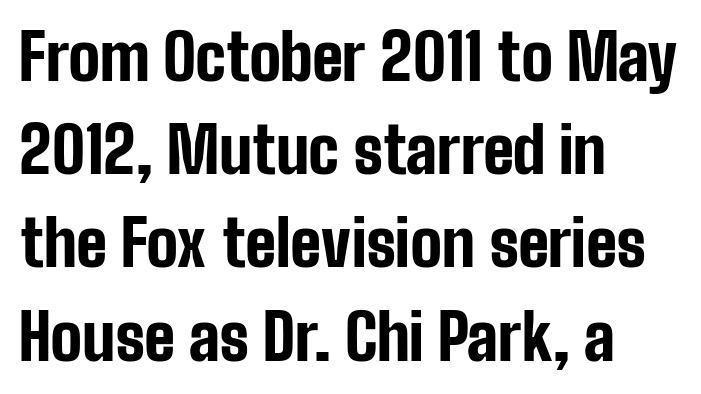
Is this a fixed-width face? No — the glyphs have proportional, varying widths. I'd call this a sans setting — the letters go barefoot. Notice how descenders clear the ascenders below comfortably — that's standard leading. Underlining? Definitely not there. The passage shown has conventional tracking throughout.
